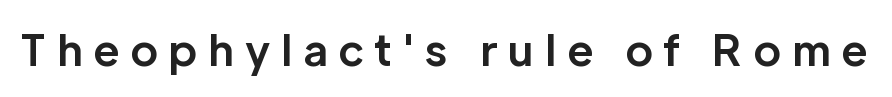
In terms of letterspacing, this is a distinctly airy, spread setting. The passage shown is typeset with a sans-serif family. Clear beneath every line of the passage. Characters remain perfectly vertical along every line. These lines carry a lot of weight — the face is fully bold.
